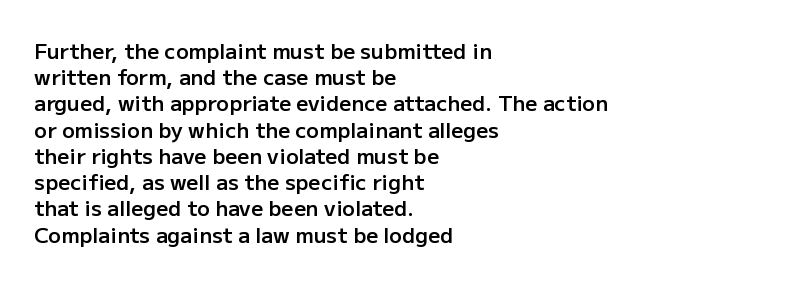
The image shows 21 px text type, upright; set left-aligned, normal line spacing (1.25x), normal letter spacing, not underlined.
